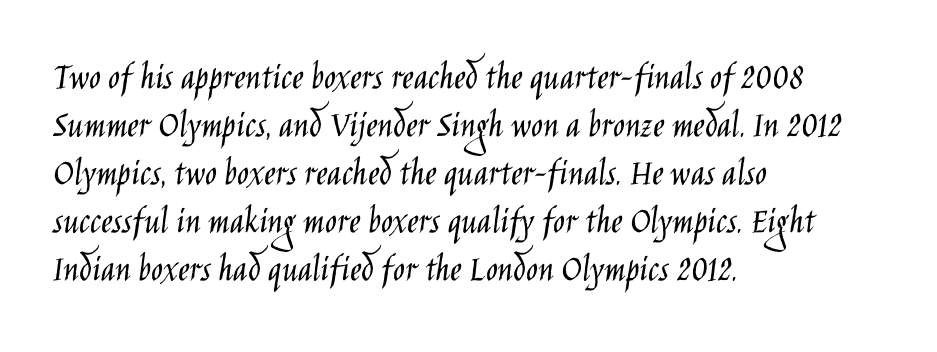
{"serif": "no", "bold": "no", "weight": "light", "width": "condensed", "stroke_contrast": "low", "x_height": "large", "monospaced": "no", "underline": "no", "align": "left", "line_spacing_ratio": 1.23, "letter_spacing": "normal", "letter_spacing_em": 0.0, "glyph_px": 39}
